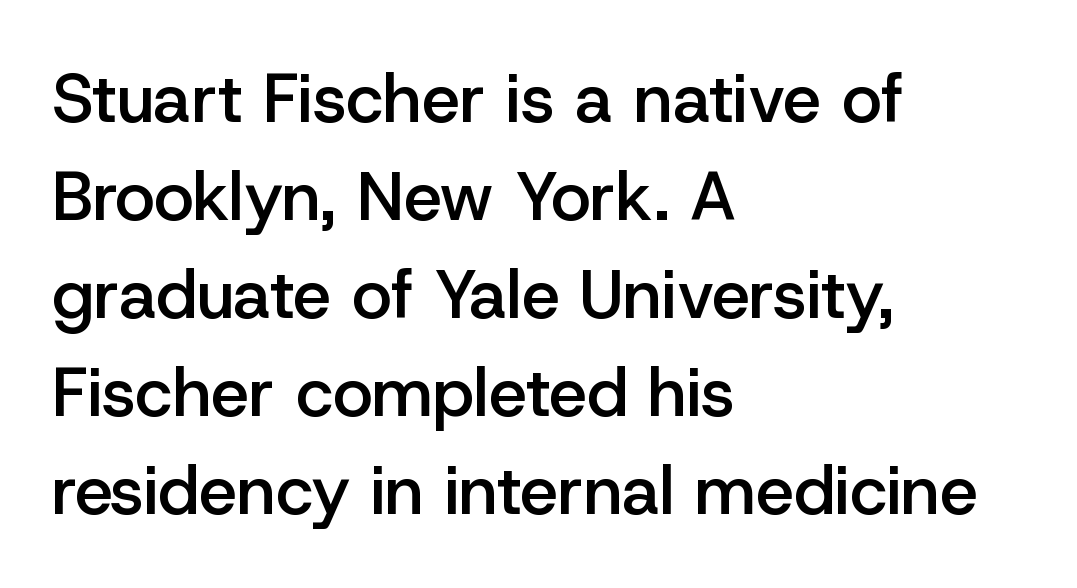
Q: Is the text bold? A: Semi-bold.
Q: Is the text italic (slanted)? A: No, it is upright.
Q: Is the typeface a serif or a sans-serif typeface? A: Sans-serif.
Q: Is the text underlined? A: No.
Q: How is the paragraph aligned? A: Left-aligned.
Q: Is the spacing between letters normal or unusually wide? A: Normal.
Q: Is the spacing between lines tight, normal or loose? A: Normal.
Q: Width (condensed, normal, or wide)? A: Normal.
Q: Stroke contrast? A: Low.
Q: x-height? A: Medium.
Q: Monospaced? A: No.
